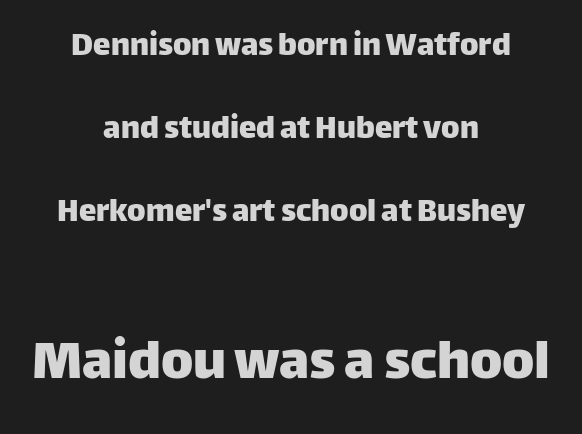
Q: Is the text italic (slanted)? A: No, it is upright.
Q: Is the typeface a serif or a sans-serif typeface? A: Sans-serif.
Q: Is the text underlined? A: No.
Q: How is the paragraph aligned? A: Centered.
Q: Is the spacing between letters normal or unusually wide? A: Normal.
Q: Is the spacing between lines tight, normal or loose? A: Loose.
Q: Which block of text is set in a larger size, the first (top) or the second (bottom)? A: The second (bottom) one.
Q: Width (condensed, normal, or wide)? A: Normal.
Q: Stroke contrast? A: Low.
Q: x-height? A: Large.
Q: Monospaced? A: No.
